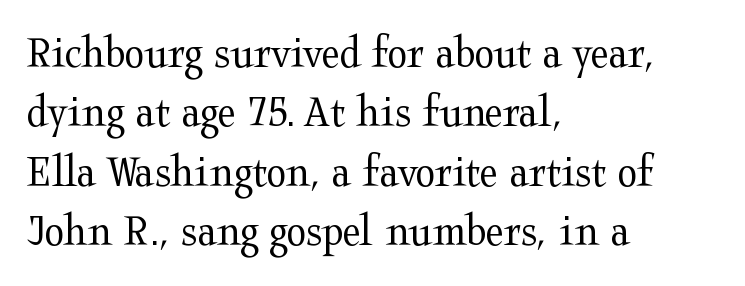
The image shows 46 px regular-weight, wide serif type, upright; set left-aligned, normal line spacing (1.29x), normal letter spacing, not underlined; medium stroke contrast and a medium x-height.
